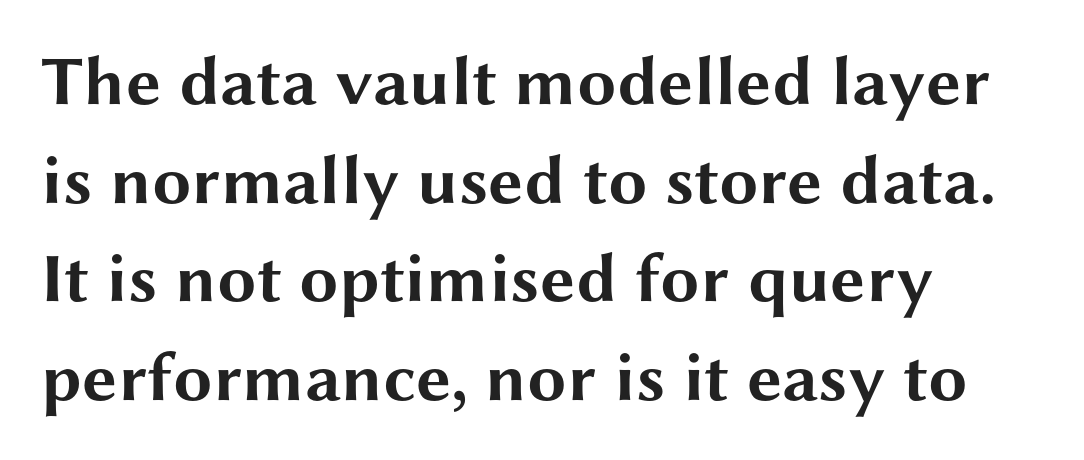
Q: Is the text bold? A: Yes.
Q: Is the text italic (slanted)? A: No, it is upright.
Q: Is the typeface a serif or a sans-serif typeface? A: Sans-serif.
Q: Is the text underlined? A: No.
Q: How is the paragraph aligned? A: Left-aligned.
Q: Is the spacing between letters normal or unusually wide? A: Normal.
Q: Is the spacing between lines tight, normal or loose? A: Normal.
Q: Width (condensed, normal, or wide)? A: Wide.
Q: Stroke contrast? A: Medium.
Q: x-height? A: Medium.
Q: Monospaced? A: No.
